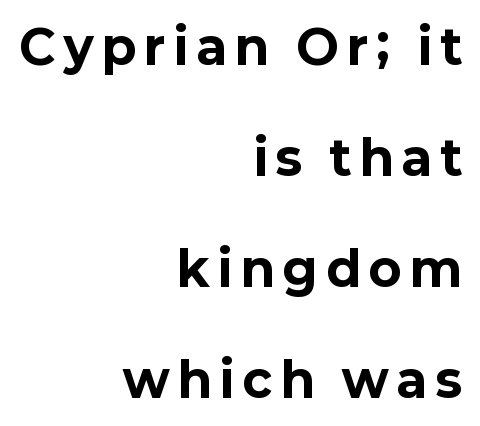
The image shows 48 px bold sans-serif type, upright; set right-aligned, loose line spacing (2.31x), not underlined; low stroke contrast and a medium x-height.
